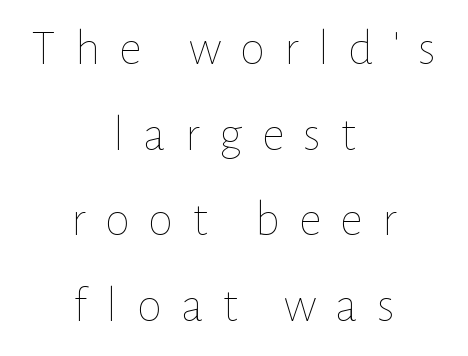
In CSS terms this would be text-align: center. No chunkiness to these letters — they're not bold. Note the varied advance widths — an 'i' is clearly narrower than an 'm'. Rendered with straight, roman letterforms.
